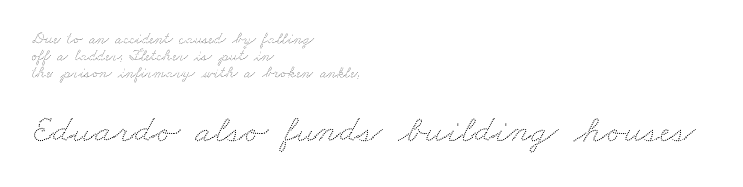
The image shows 39 px wide type; set left-aligned, tight line spacing (1.06x), normal letter spacing, not underlined; the second (bottom) block is 2.44x larger; low stroke contrast and a small x-height.
